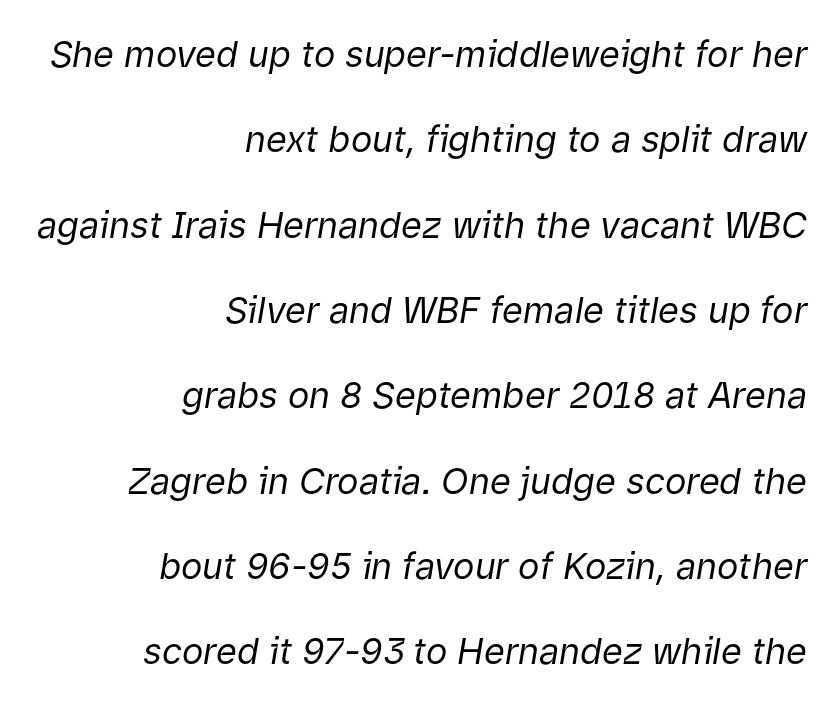
The image shows 36 px regular-weight type, italic (leaning right); set right-aligned, loose line spacing (2.37x), normal letter spacing, not underlined; low stroke contrast and a medium x-height.
